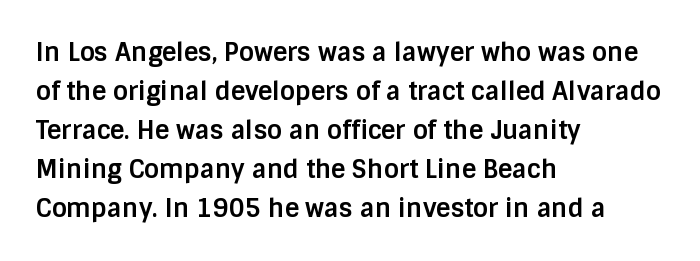
Vertical strokes here are truly vertical. In terms of letterspacing, this is plain default setting. This block has exactly the height ordinary leading produces. Pretty heavy lettering here — definitely bold.
